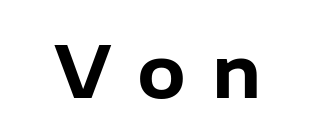
{"serif": "no", "italic": "no", "bold": "yes", "weight": "bold", "width": "normal", "stroke_contrast": "low", "x_height": "medium", "monospaced": "no", "underline": "no", "letter_spacing": "wide", "letter_spacing_em": 0.36, "glyph_px": 71}
